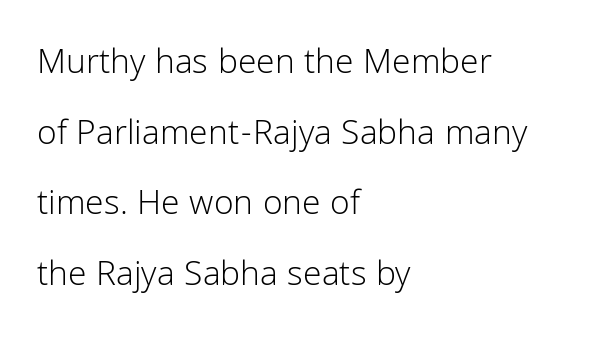
Q: Is the text bold? A: No.
Q: Is the text italic (slanted)? A: No, it is upright.
Q: Is the typeface a serif or a sans-serif typeface? A: Sans-serif.
Q: Is the text underlined? A: No.
Q: How is the paragraph aligned? A: Left-aligned.
Q: Is the spacing between letters normal or unusually wide? A: Normal.
Q: Is the spacing between lines tight, normal or loose? A: Loose.
Q: Width (condensed, normal, or wide)? A: Normal.
Q: Stroke contrast? A: Low.
Q: x-height? A: Medium.
Q: Monospaced? A: No.
